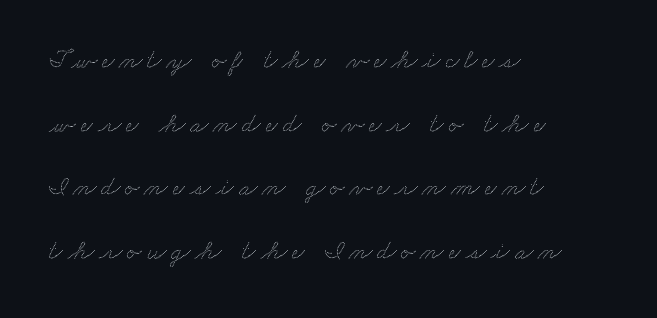
{"underline": "no", "align": "left", "line_spacing": "loose", "line_spacing_ratio": 2.36, "glyph_px": 27}
